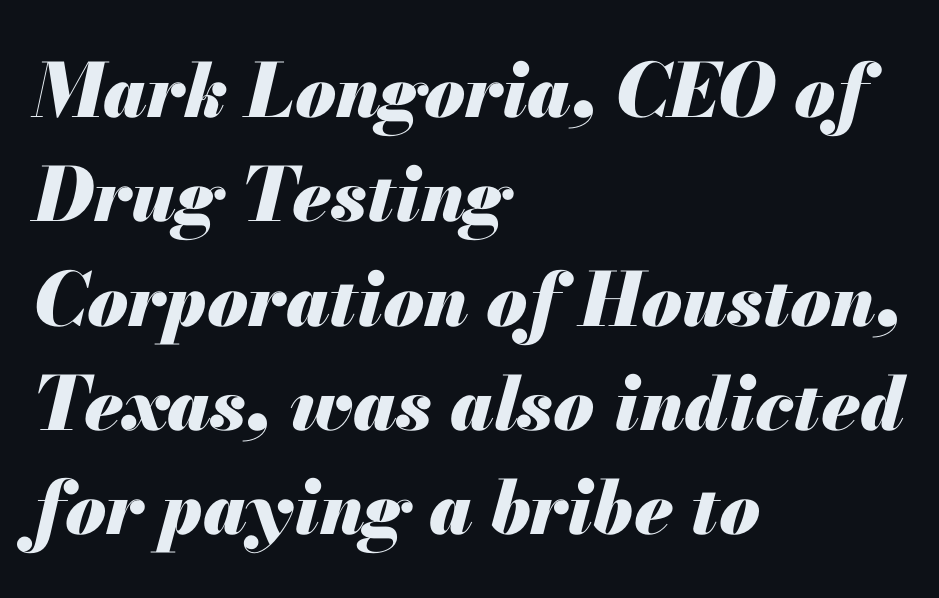
The image shows 74 px heavy type, italic (leaning right); set left-aligned, normal line spacing (1.41x), normal letter spacing, not underlined; medium stroke contrast and a small x-height.
